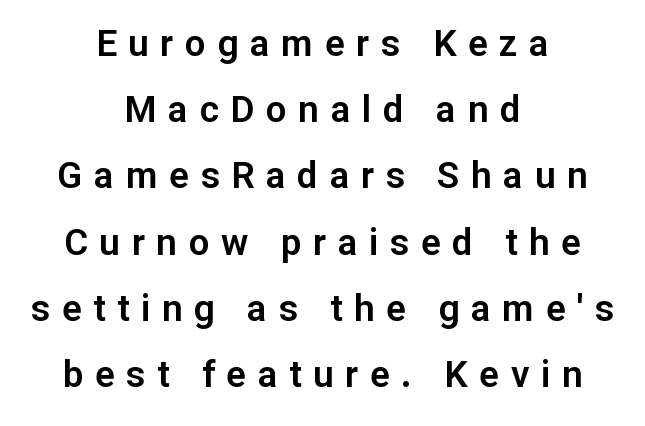
The image shows 37 px sans-serif type, upright; set centered, line spacing 1.79x, unusually wide letter spacing (+0.31 em), not underlined; low stroke contrast and a medium x-height.
